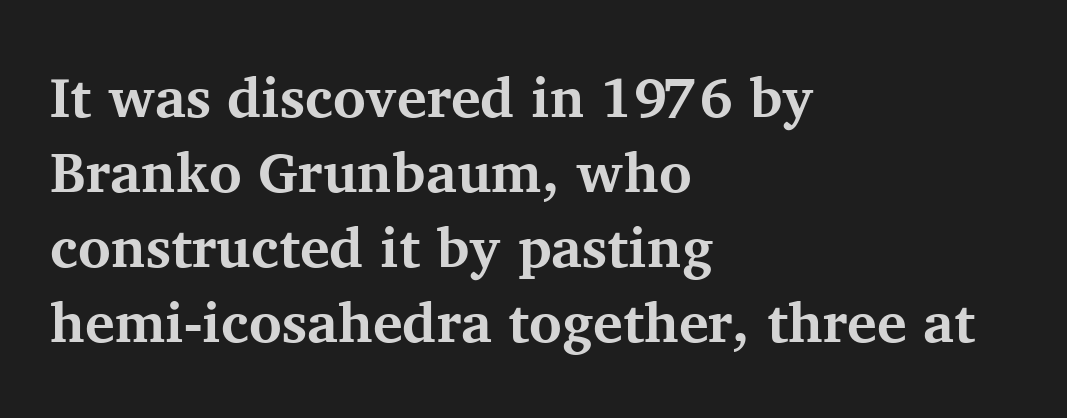
Classification — serif. The letters advance in unequal steps, a hallmark of proportional type. Rule under the text: the space is simply empty. A dark, heavy texture on the line: the type is bold. The letters stand upright; this is a roman face.
